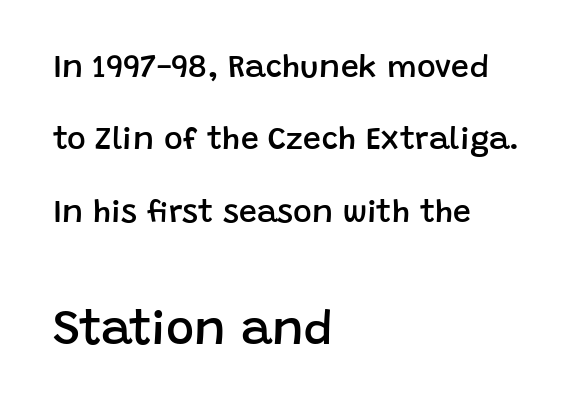
Q: Is the text bold? A: Semi-bold.
Q: Is the text italic (slanted)? A: No, it is upright.
Q: Is the typeface a serif or a sans-serif typeface? A: Sans-serif.
Q: Is the text underlined? A: No.
Q: How is the paragraph aligned? A: Left-aligned.
Q: Is the spacing between letters normal or unusually wide? A: Normal.
Q: Is the spacing between lines tight, normal or loose? A: Loose.
Q: Which block of text is set in a larger size, the first (top) or the second (bottom)? A: The second (bottom) one.
Q: Width (condensed, normal, or wide)? A: Normal.
Q: Stroke contrast? A: Low.
Q: x-height? A: Large.
Q: Monospaced? A: No.
